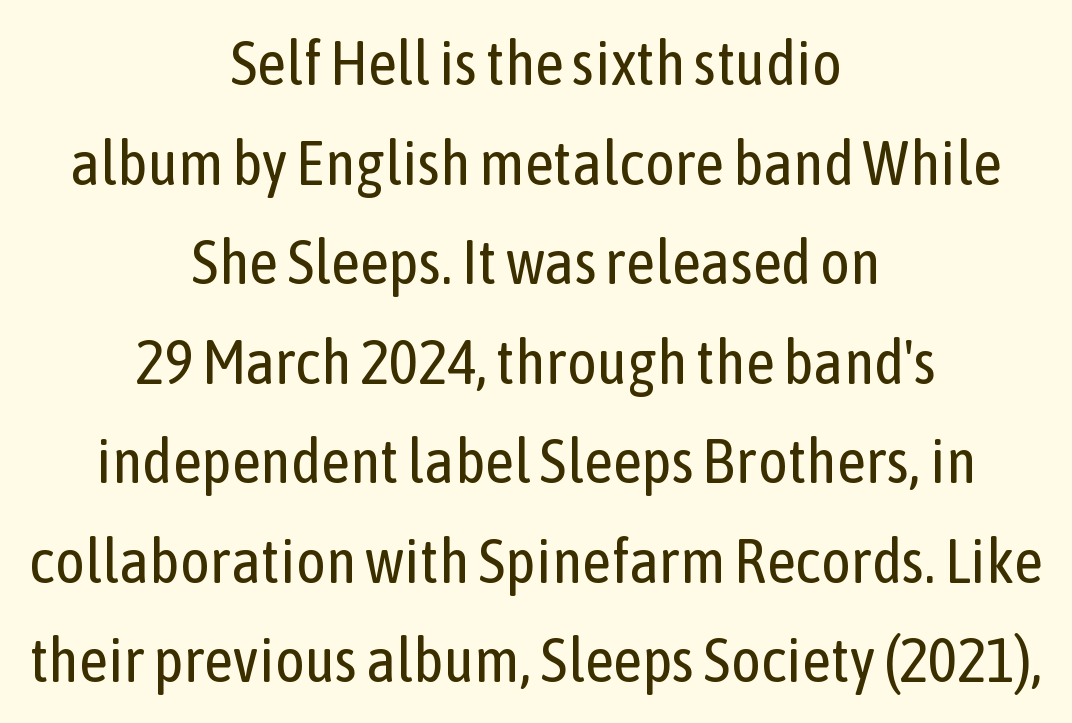
The image shows 63 px regular-weight, condensed sans-serif type, upright; set centered, normal line spacing (1.58x), normal letter spacing, not underlined; low stroke contrast and a medium x-height.
